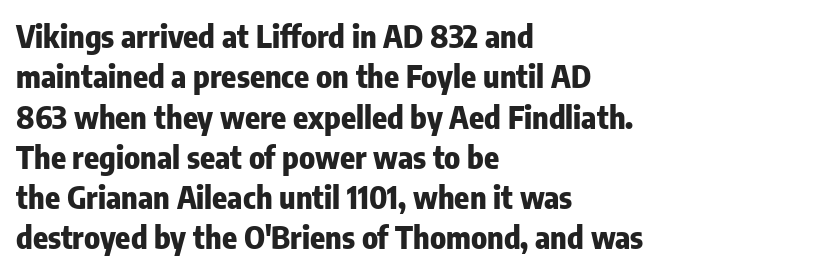
The image shows 31 px heavy, condensed sans-serif type, upright; set left-aligned, normal line spacing (1.3x), normal letter spacing, not underlined; low stroke contrast and a medium x-height.
